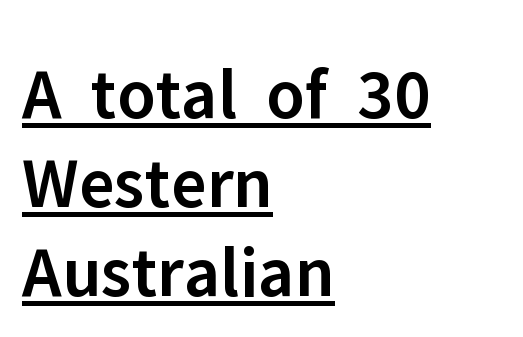
Q: Is the text bold? A: Semi-bold.
Q: Is the text italic (slanted)? A: No, it is upright.
Q: Is the typeface a serif or a sans-serif typeface? A: Sans-serif.
Q: Is the text underlined? A: Yes.
Q: How is the paragraph aligned? A: Left-aligned.
Q: Is the spacing between letters normal or unusually wide? A: Normal.
Q: Width (condensed, normal, or wide)? A: Normal.
Q: Stroke contrast? A: Low.
Q: x-height? A: Medium.
Q: Monospaced? A: No.
